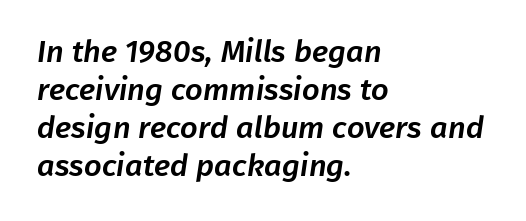
Short and long lines alike share a common starting point at left. A clean baseline with only descenders dipping below it. This rendering leaves character spacing at its baseline value. You can tell from the bare stems that sans-serif type was used.
